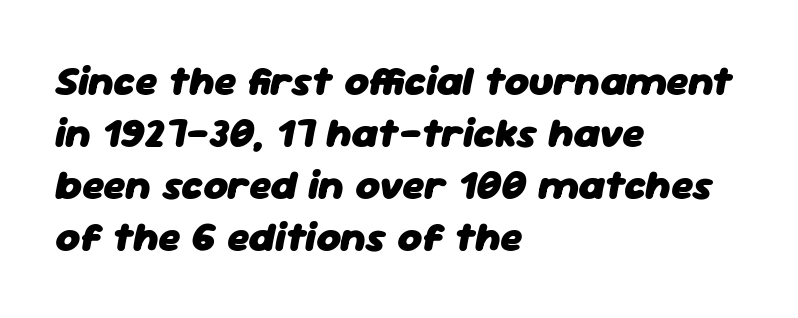
Q: Is the text bold? A: Yes.
Q: Is the text italic (slanted)? A: Yes, it leans right by about 11 degrees.
Q: Is the text underlined? A: No.
Q: How is the paragraph aligned? A: Left-aligned.
Q: Is the spacing between letters normal or unusually wide? A: Normal.
Q: Width (condensed, normal, or wide)? A: Normal.
Q: Stroke contrast? A: Low.
Q: x-height? A: Medium.
Q: Monospaced? A: No.
